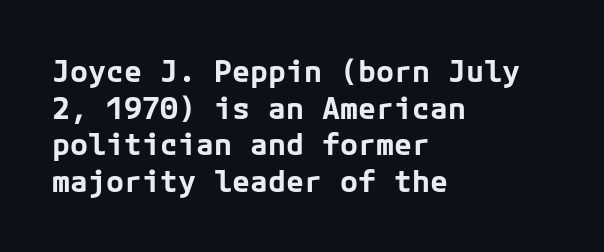
Students, this is bold: see how much ink each stroke carries. These lines are composed in type without serifs. The ragged edge is on the right, which tells us the setting is flush left. Tracking here is standard; glyphs follow each other at the usual distance.
